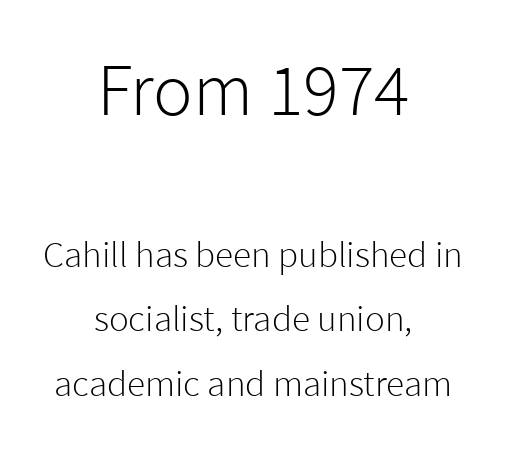
{"serif": "no", "italic": "no", "bold": "no", "weight": "light", "width": "normal", "stroke_contrast": "low", "x_height": "medium", "monospaced": "no", "underline": "no", "align": "center", "line_spacing_ratio": 1.74, "letter_spacing": "normal", "letter_spacing_em": 0.0, "larger_block": "first", "size_ratio": 2.0, "glyph_px": 74}
